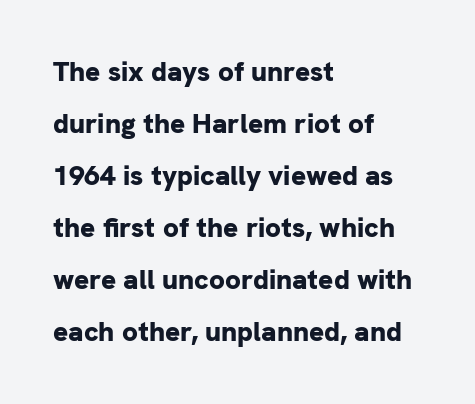
{"serif": "no", "italic": "no", "bold": "yes", "weight": "bold", "width": "normal", "stroke_contrast": "low", "x_height": "medium", "monospaced": "no", "underline": "no", "align": "left", "line_spacing_ratio": 1.86, "letter_spacing": "normal", "letter_spacing_em": 0.0, "glyph_px": 28}
